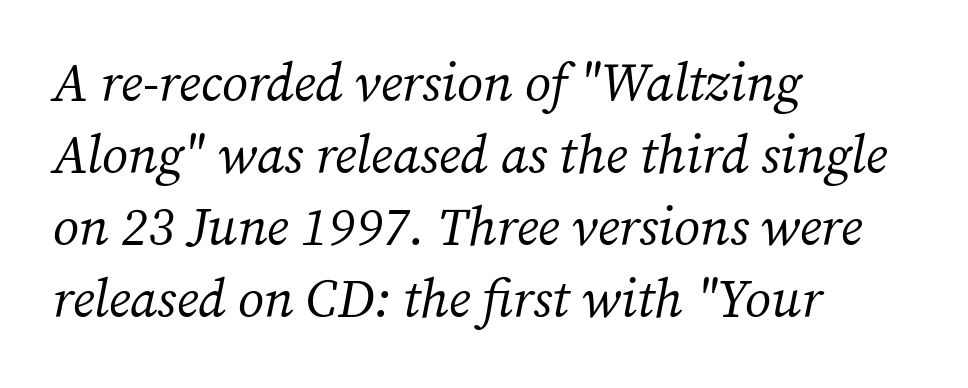
Q: Is the text bold? A: No.
Q: Is the text italic (slanted)? A: Yes, it leans right by about 12 degrees.
Q: Is the typeface a serif or a sans-serif typeface? A: Serif.
Q: Is the text underlined? A: No.
Q: How is the paragraph aligned? A: Left-aligned.
Q: Is the spacing between letters normal or unusually wide? A: Normal.
Q: Is the spacing between lines tight, normal or loose? A: Normal.
Q: Width (condensed, normal, or wide)? A: Normal.
Q: Stroke contrast? A: Medium.
Q: x-height? A: Medium.
Q: Monospaced? A: No.
